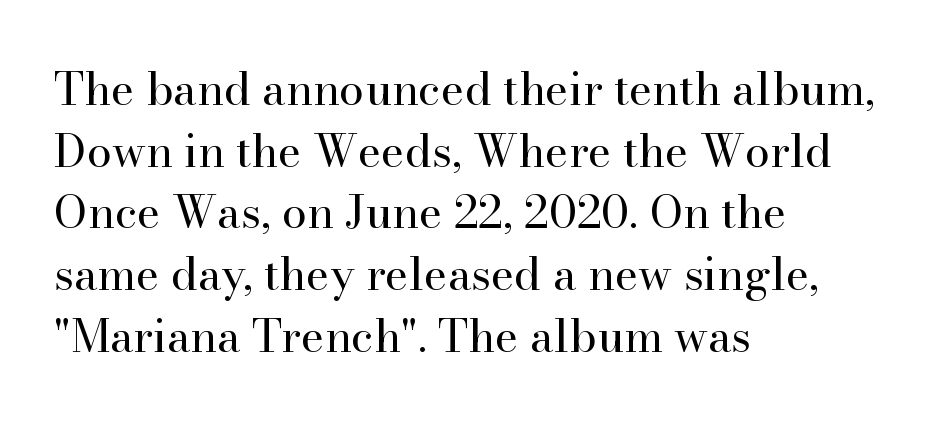
{"serif": "yes", "italic": "no", "bold": "no", "weight": "regular", "width": "normal", "stroke_contrast": "high", "x_height": "small", "monospaced": "no", "underline": "no", "align": "left", "line_spacing": "normal", "line_spacing_ratio": 1.37, "letter_spacing": "normal", "letter_spacing_em": 0.0, "glyph_px": 45}
